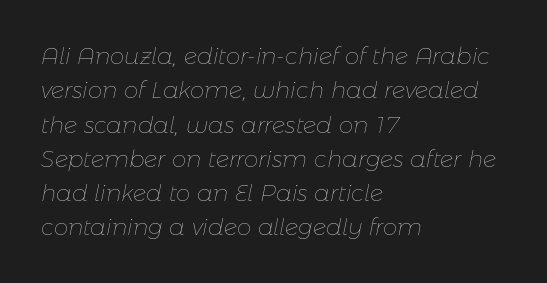
{"italic": "yes", "lean": "right", "slant_degrees": 11, "bold": "no", "underline": "no", "align": "left", "line_spacing": "normal", "line_spacing_ratio": 1.49, "letter_spacing": "normal", "letter_spacing_em": 0.0, "glyph_px": 23}
